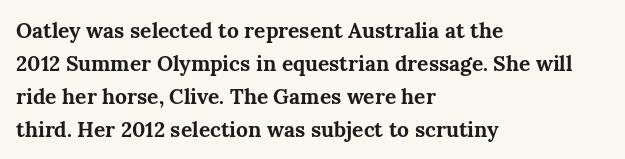
{"italic": "no", "bold": "yes", "underline": "no", "align": "left", "line_spacing": "normal", "line_spacing_ratio": 1.57, "letter_spacing": "normal", "letter_spacing_em": 0.0, "glyph_px": 21}
